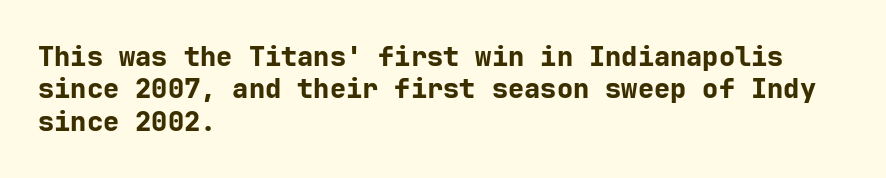
The space directly below the letters is spotless. Heavy-handed strokes throughout: this text is bold. If you drew a ruler down the left edge, every line would touch it. Italic: no, the glyphs are upright roman. Nobody touched the tracking dial on this one.
